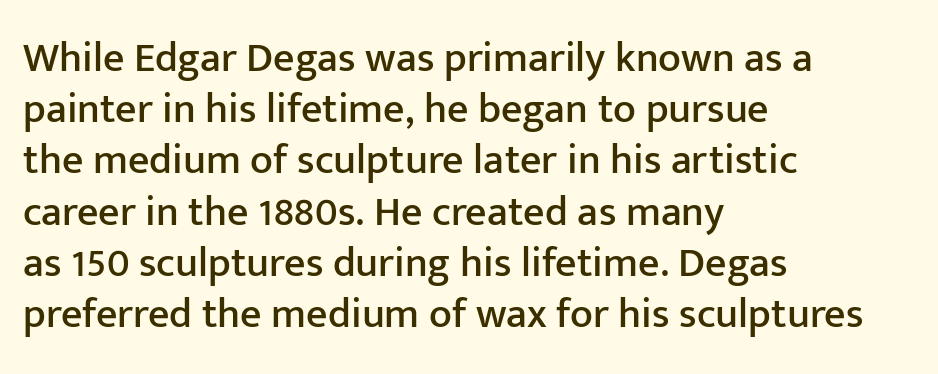
Q: Is the text italic (slanted)? A: No, it is upright.
Q: Is the typeface a serif or a sans-serif typeface? A: Sans-serif.
Q: Is the text underlined? A: No.
Q: How is the paragraph aligned? A: Left-aligned.
Q: Is the spacing between letters normal or unusually wide? A: Normal.
Q: Width (condensed, normal, or wide)? A: Normal.
Q: Stroke contrast? A: Low.
Q: x-height? A: Medium.
Q: Monospaced? A: No.
